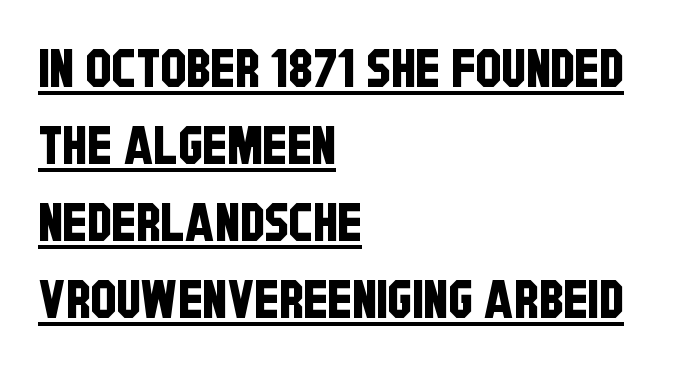
The image shows 52 px condensed sans-serif type; set left-aligned, normal line spacing (1.48x), normal letter spacing, underlined; low stroke contrast and a large x-height.
